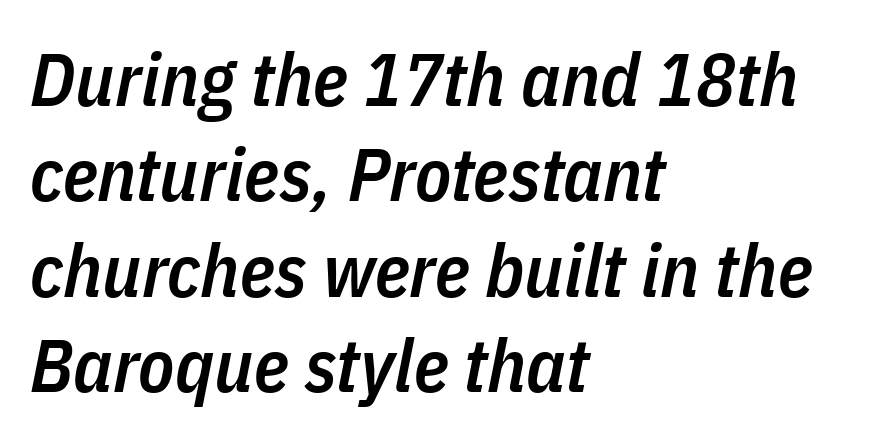
Q: Is the text bold? A: Semi-bold.
Q: Is the text italic (slanted)? A: Yes, it leans right by about 11 degrees.
Q: Is the text underlined? A: No.
Q: How is the paragraph aligned? A: Left-aligned.
Q: Is the spacing between letters normal or unusually wide? A: Normal.
Q: Is the spacing between lines tight, normal or loose? A: Normal.
Q: Width (condensed, normal, or wide)? A: Condensed.
Q: Stroke contrast? A: Low.
Q: x-height? A: Medium.
Q: Monospaced? A: No.
